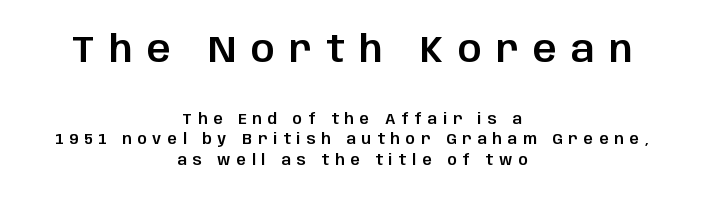
{"serif": "no", "italic": "no", "width": "normal", "stroke_contrast": "low", "x_height": "large", "monospaced": "no", "underline": "no", "align": "center", "line_spacing": "normal", "line_spacing_ratio": 1.36, "letter_spacing": "wide", "letter_spacing_em": 0.39, "larger_block": "first", "size_ratio": 2.47, "glyph_px": 37}
